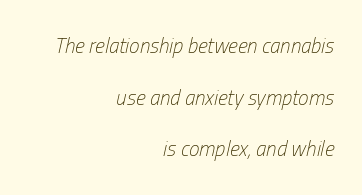
The image shows 21 px text type, italic (leaning right); set right-aligned, loose line spacing (2.46x), normal letter spacing, not underlined.
